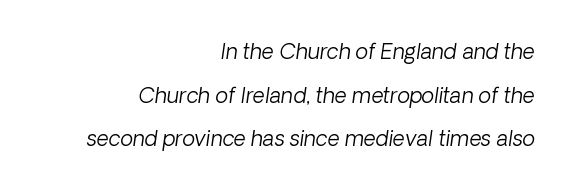
No word sits above an underline. Regarding leading, the lines here are spaced well apart. This is oblique type, the kind used for emphasis or titles. The text block is weighted toward the right margin, trailing off unevenly leftward.
